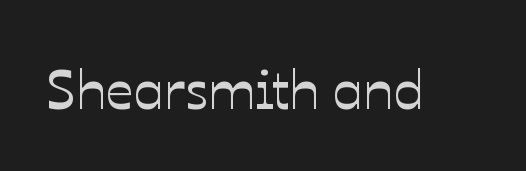
Q: Is the text italic (slanted)? A: No, it is upright.
Q: Is the text underlined? A: No.
Q: Is the spacing between letters normal or unusually wide? A: Normal.
Q: Width (condensed, normal, or wide)? A: Normal.
Q: Stroke contrast? A: Low.
Q: x-height? A: Medium.
Q: Monospaced? A: No.
